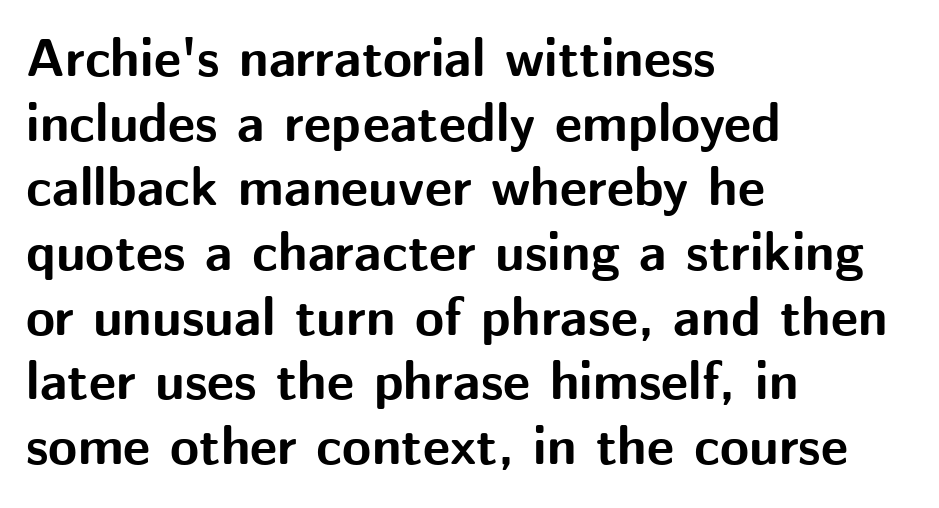
Posture: vertical. The zone under the glyphs is completely vacant. Heavy-handed strokes throughout: this text is bold. You can tell from the bare stems that sans-serif type was used. Look at the tracking — it's just the regular setting, nothing added.
